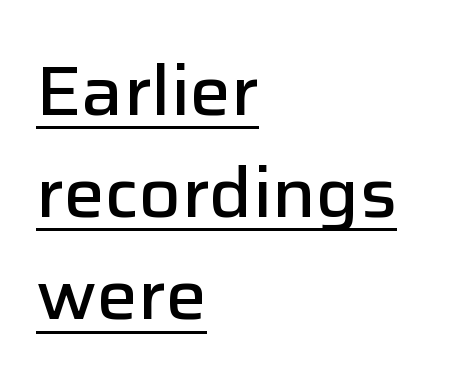
The image shows 69 px semibold sans-serif type, upright; set left-aligned, normal line spacing (1.48x), normal letter spacing, underlined; low stroke contrast and a medium x-height.
